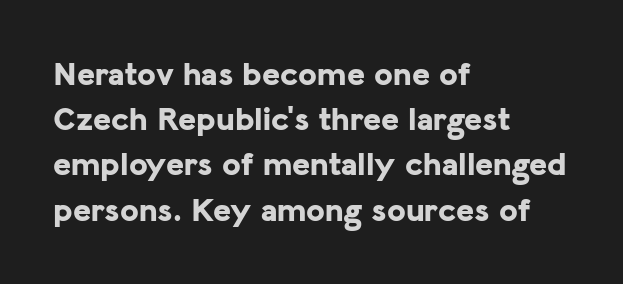
Q: Is the text bold? A: Yes.
Q: Is the text italic (slanted)? A: No, it is upright.
Q: Is the typeface a serif or a sans-serif typeface? A: Sans-serif.
Q: Is the text underlined? A: No.
Q: How is the paragraph aligned? A: Left-aligned.
Q: Is the spacing between letters normal or unusually wide? A: Normal.
Q: Is the spacing between lines tight, normal or loose? A: Normal.
Q: Width (condensed, normal, or wide)? A: Normal.
Q: Stroke contrast? A: Low.
Q: x-height? A: Medium.
Q: Monospaced? A: No.
